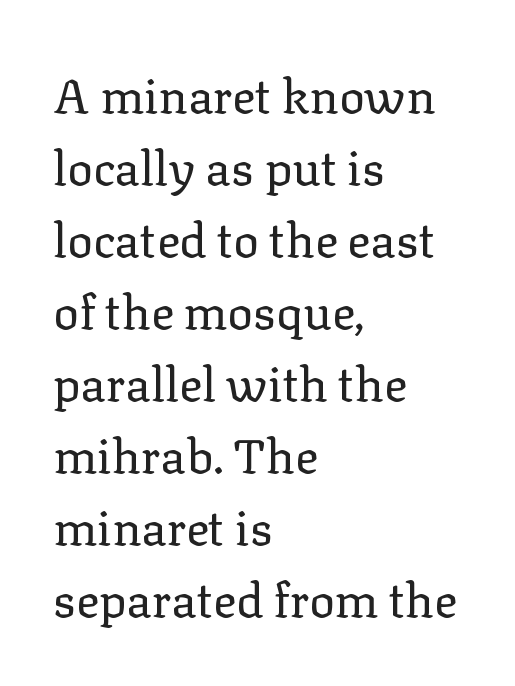
Q: Is the text bold? A: No.
Q: Is the text italic (slanted)? A: No, it is upright.
Q: Is the typeface a serif or a sans-serif typeface? A: Serif.
Q: Is the text underlined? A: No.
Q: How is the paragraph aligned? A: Left-aligned.
Q: Is the spacing between letters normal or unusually wide? A: Normal.
Q: Is the spacing between lines tight, normal or loose? A: Normal.
Q: Width (condensed, normal, or wide)? A: Normal.
Q: Stroke contrast? A: Low.
Q: x-height? A: Medium.
Q: Monospaced? A: No.
